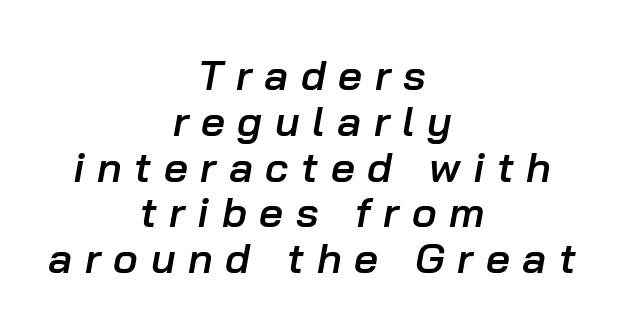
Q: Is the text bold? A: Semi-bold.
Q: Is the text italic (slanted)? A: Yes, it leans right by about 10 degrees.
Q: Is the text underlined? A: No.
Q: How is the paragraph aligned? A: Centered.
Q: Is the spacing between letters normal or unusually wide? A: Unusually wide.
Q: Is the spacing between lines tight, normal or loose? A: Tight.
Q: Width (condensed, normal, or wide)? A: Normal.
Q: Stroke contrast? A: Low.
Q: x-height? A: Medium.
Q: Monospaced? A: No.
